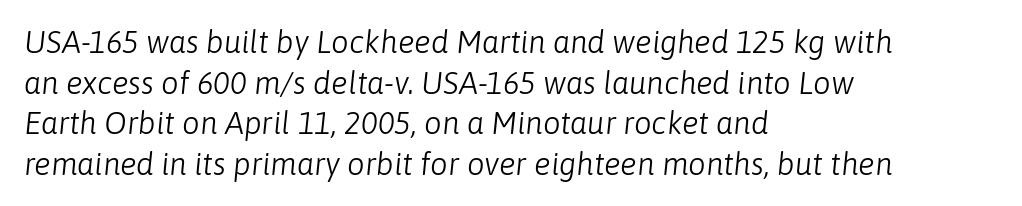
Q: Is the text bold? A: No.
Q: Is the text italic (slanted)? A: Yes, it leans right by about 6 degrees.
Q: Is the text underlined? A: No.
Q: How is the paragraph aligned? A: Left-aligned.
Q: Is the spacing between letters normal or unusually wide? A: Normal.
Q: Is the spacing between lines tight, normal or loose? A: Normal.
Q: Width (condensed, normal, or wide)? A: Normal.
Q: Stroke contrast? A: Low.
Q: x-height? A: Medium.
Q: Monospaced? A: No.
